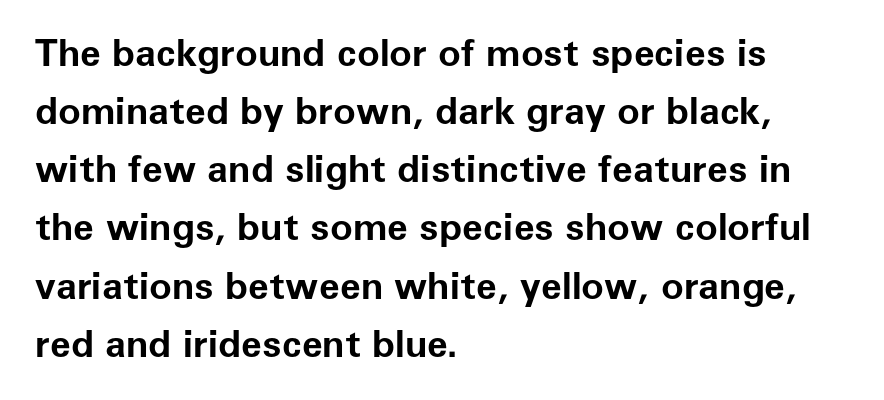
The image shows 38 px bold sans-serif type, upright; set left-aligned, normal line spacing (1.53x), normal letter spacing, not underlined; low stroke contrast and a medium x-height.
